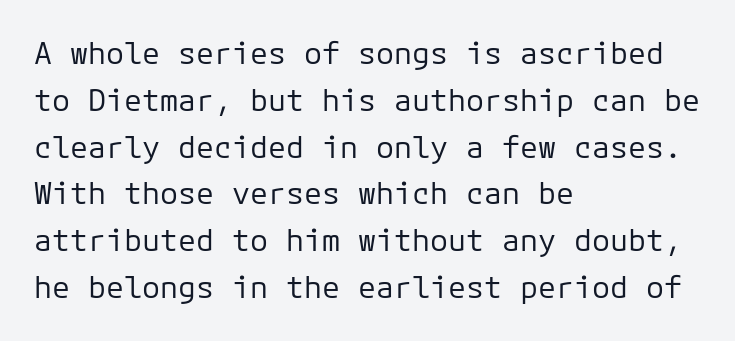
This sample has the even, mechanical cadence of fixed-width lettering. Italic? Not at all — the glyphs are vertical. Summary of vertical rhythm: regular, with standard interline spacing. Horizontal alignment here is leftward, the default for most running prose. The letterforms sit shoulder to shoulder at normal distance. Ink coverage per letter is moderate at most.
